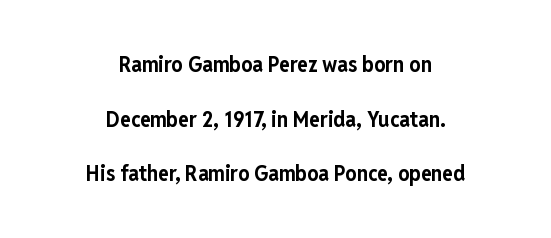
{"italic": "no", "bold": "yes", "underline": "no", "align": "center", "line_spacing": "loose", "line_spacing_ratio": 2.48, "letter_spacing": "normal", "letter_spacing_em": 0.0, "glyph_px": 22}
